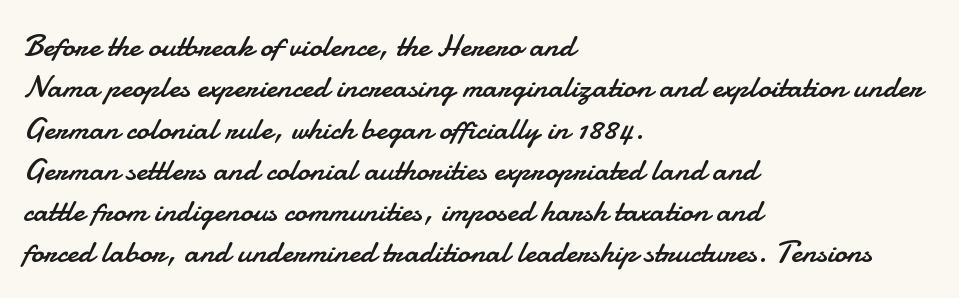
{"serif": "no", "bold": "no", "weight": "regular", "width": "normal", "stroke_contrast": "low", "x_height": "small", "monospaced": "no", "underline": "no", "align": "left", "line_spacing": "normal", "line_spacing_ratio": 1.29, "letter_spacing": "normal", "letter_spacing_em": 0.0, "glyph_px": 32}
